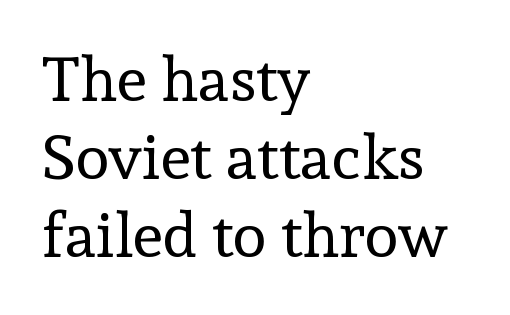
These lines keep a tight, regular rhythm from letter to letter. The typography opts for an upright posture over an oblique one. Only glyphs here, with clear space below each row. Line beginnings align vertically; line endings do not.
